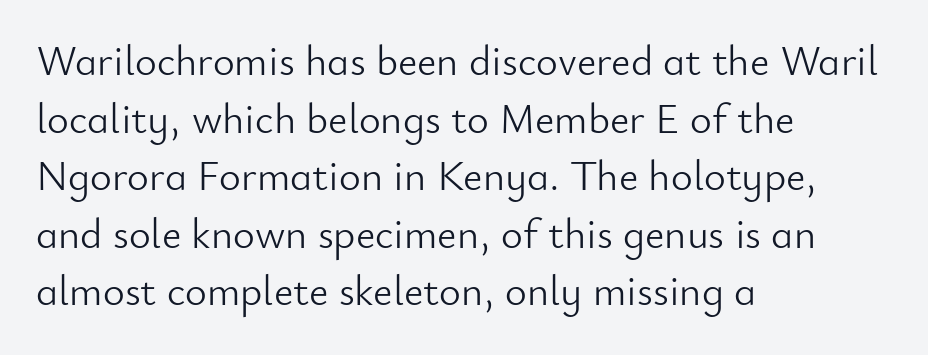
Q: Is the text bold? A: No.
Q: Is the text italic (slanted)? A: No, it is upright.
Q: Is the typeface a serif or a sans-serif typeface? A: Sans-serif.
Q: Is the text underlined? A: No.
Q: How is the paragraph aligned? A: Left-aligned.
Q: Is the spacing between letters normal or unusually wide? A: Normal.
Q: Is the spacing between lines tight, normal or loose? A: Normal.
Q: Width (condensed, normal, or wide)? A: Normal.
Q: Stroke contrast? A: Low.
Q: x-height? A: Small.
Q: Monospaced? A: No.
